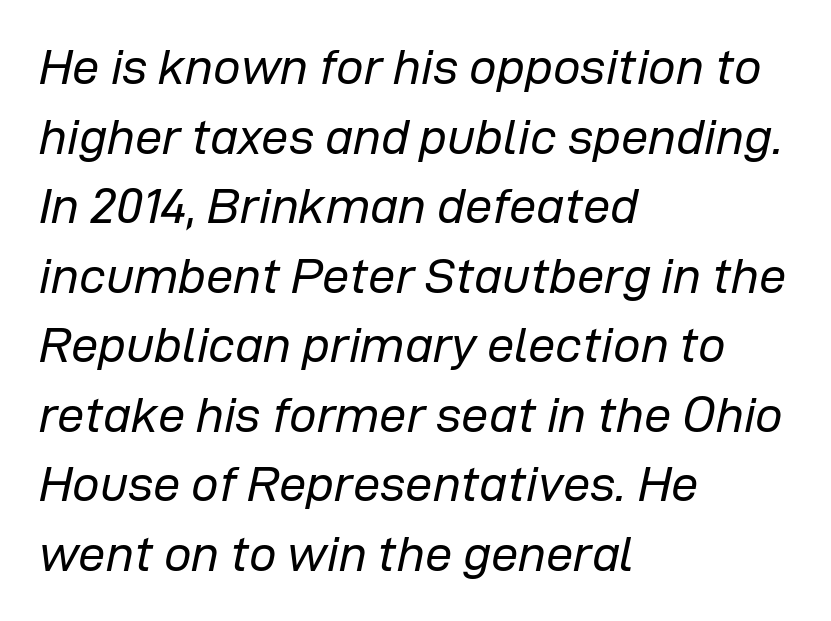
Q: Is the text bold? A: No.
Q: Is the text italic (slanted)? A: Yes, it leans right by about 12 degrees.
Q: Is the text underlined? A: No.
Q: How is the paragraph aligned? A: Left-aligned.
Q: Is the spacing between letters normal or unusually wide? A: Normal.
Q: Is the spacing between lines tight, normal or loose? A: Normal.
Q: Width (condensed, normal, or wide)? A: Normal.
Q: Stroke contrast? A: Low.
Q: x-height? A: Medium.
Q: Monospaced? A: No.
